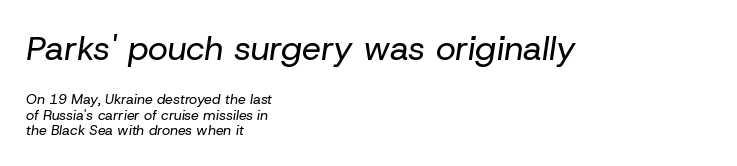
Q: Is the text bold? A: No.
Q: Is the text italic (slanted)? A: Yes, it leans right by about 8 degrees.
Q: Is the text underlined? A: No.
Q: How is the paragraph aligned? A: Left-aligned.
Q: Is the spacing between letters normal or unusually wide? A: Normal.
Q: Is the spacing between lines tight, normal or loose? A: Tight.
Q: Which block of text is set in a larger size, the first (top) or the second (bottom)? A: The first (top) one.
Q: Width (condensed, normal, or wide)? A: Normal.
Q: Stroke contrast? A: Low.
Q: x-height? A: Medium.
Q: Monospaced? A: No.
